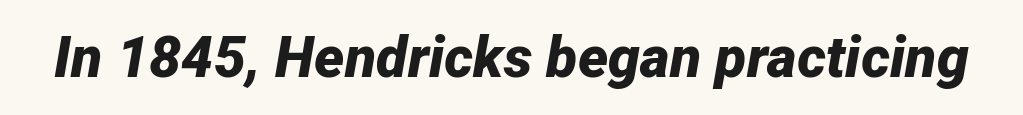
Spacing verdict: proportional, widths tailored to each character. Chunky letters — that's bold for sure. You can tell it's italic because the verticals aren't actually vertical. The type is set solid horizontally, with unmodified tracking. Type without underlining.
